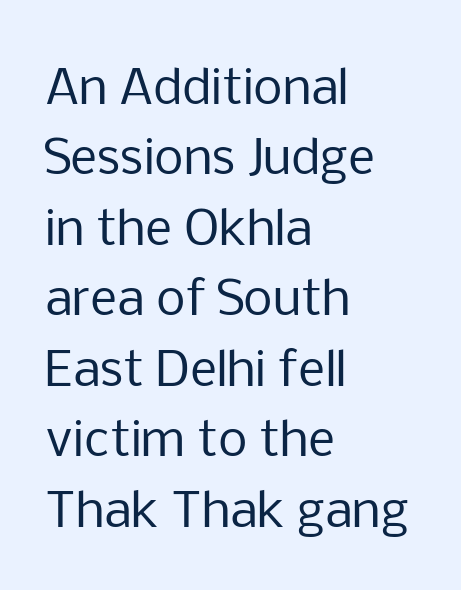
Observe the ordinary spacing: letters are neighbours, not strangers. Each stroke keeps to a modest, everyday thickness or less. The face used here is a sans, in the tradition of grotesques and geometrics. Note the varied advance widths — an 'i' is clearly narrower than an 'm'. This rendering uses left alignment, leaving the right contour irregular.
